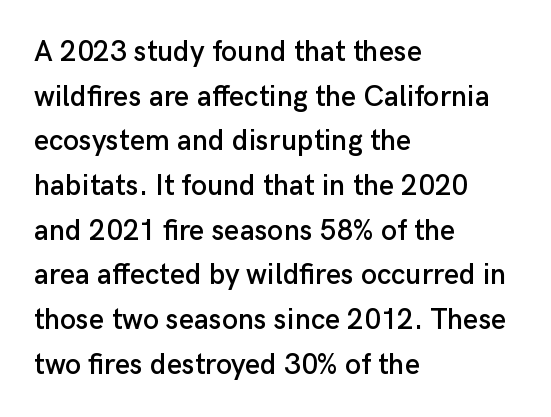
Q: Is the text italic (slanted)? A: No, it is upright.
Q: Is the typeface a serif or a sans-serif typeface? A: Sans-serif.
Q: Is the text underlined? A: No.
Q: How is the paragraph aligned? A: Left-aligned.
Q: Is the spacing between letters normal or unusually wide? A: Normal.
Q: Is the spacing between lines tight, normal or loose? A: Normal.
Q: Width (condensed, normal, or wide)? A: Normal.
Q: Stroke contrast? A: Low.
Q: x-height? A: Medium.
Q: Monospaced? A: No.
